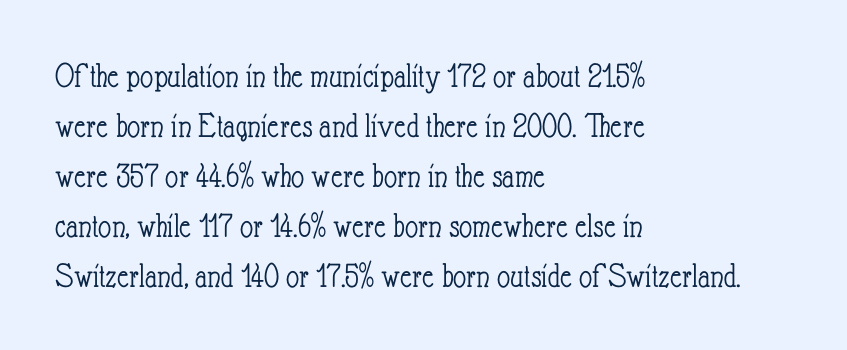
The image shows 36 px light, condensed type, upright; set left-aligned, normal line spacing (1.39x), normal letter spacing, not underlined; low stroke contrast and a small x-height.
